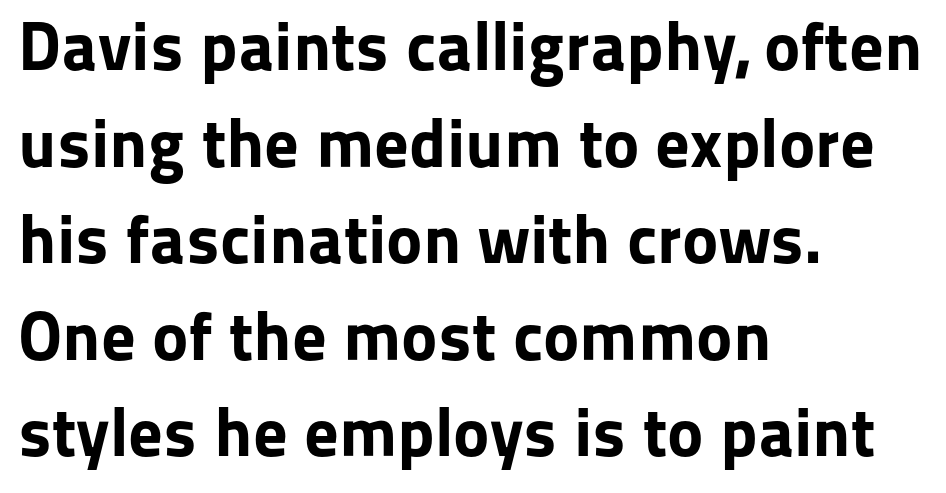
Students, this is bold: see how much ink each stroke carries. Each letter's strokes conclude bluntly, with no projecting serifs. The block of text has a typical density, with ordinary space between rows. Does the lettering tilt? It doesn't — this is upright. The zone under the glyphs is completely vacant.
